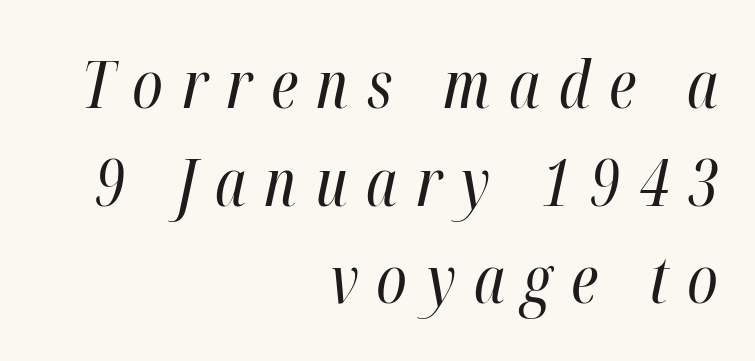
The image shows 66 px regular-weight, condensed type, italic (leaning right); set right-aligned, normal line spacing (1.48x), unusually wide letter spacing (+0.28 em), not underlined; high stroke contrast and a medium x-height.
